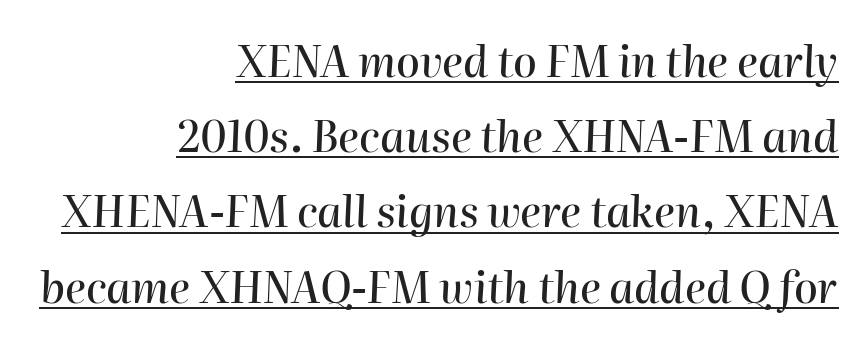
Q: Is the text italic (slanted)? A: Yes, it leans right by about 2 degrees.
Q: Is the text underlined? A: Yes.
Q: How is the paragraph aligned? A: Right-aligned.
Q: Is the spacing between letters normal or unusually wide? A: Normal.
Q: Width (condensed, normal, or wide)? A: Normal.
Q: Stroke contrast? A: High.
Q: x-height? A: Medium.
Q: Monospaced? A: No.
